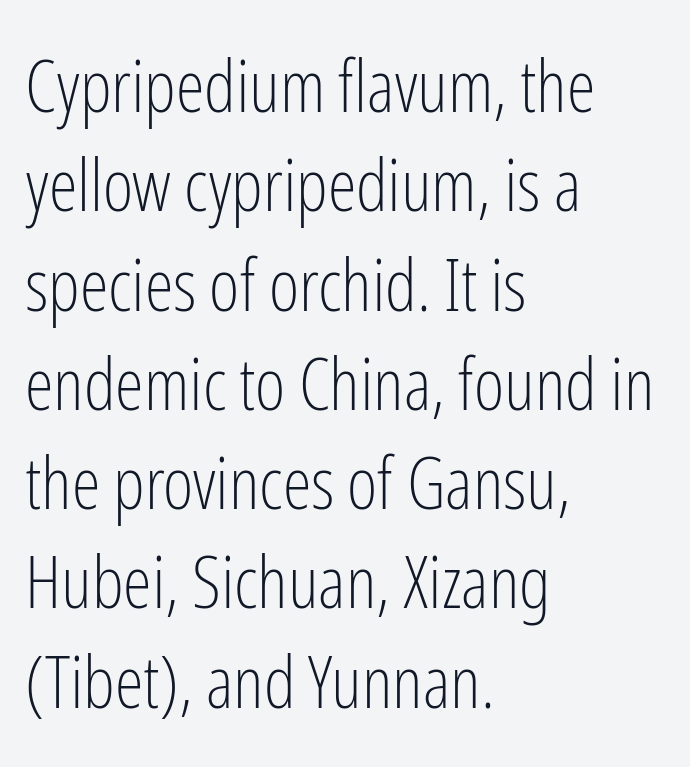
What stands out about the letter spacing? Nothing — it is the standard amount. Note: no serifs on the glyphs. Note the varied advance widths — an 'i' is clearly narrower than an 'm'. The lines are quadded left. The letters look calm and open, with moderate or lighter stems. Unlike italic type, these characters show no tilt at all.
